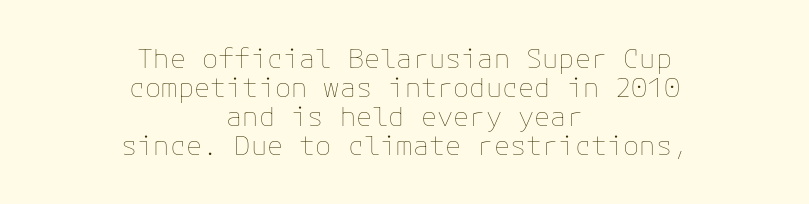
{"italic": "no", "bold": "no", "underline": "no", "align": "center", "line_spacing": "tight", "line_spacing_ratio": 1.08, "letter_spacing": "normal", "letter_spacing_em": 0.0, "glyph_px": 27}
